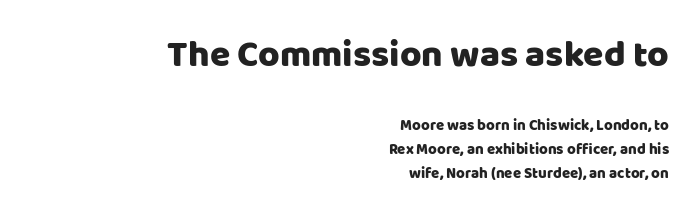
Looks like regular typesetting: each glyph gets only the width it needs. Classification — sans serif. This is roman type, the default non-slanted kind. The lines in this sample share a right terminus and differ only in where they begin. In this sample the first text group is rendered at the bigger scale. The baseline area is clear.
